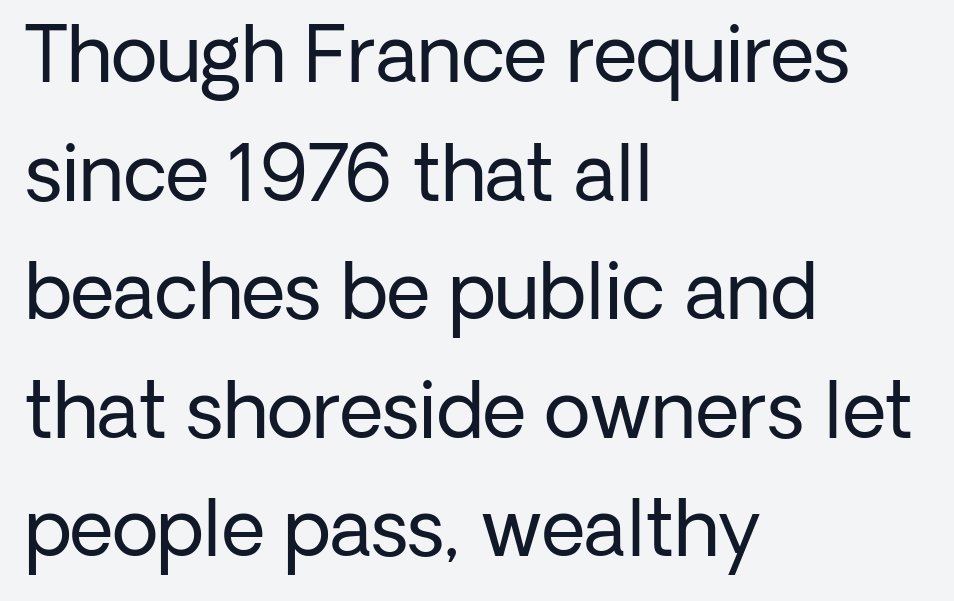
Q: Is the text bold? A: No.
Q: Is the text italic (slanted)? A: No, it is upright.
Q: Is the typeface a serif or a sans-serif typeface? A: Sans-serif.
Q: Is the text underlined? A: No.
Q: How is the paragraph aligned? A: Left-aligned.
Q: Is the spacing between letters normal or unusually wide? A: Normal.
Q: Is the spacing between lines tight, normal or loose? A: Normal.
Q: Width (condensed, normal, or wide)? A: Normal.
Q: Stroke contrast? A: Low.
Q: x-height? A: Medium.
Q: Monospaced? A: No.
